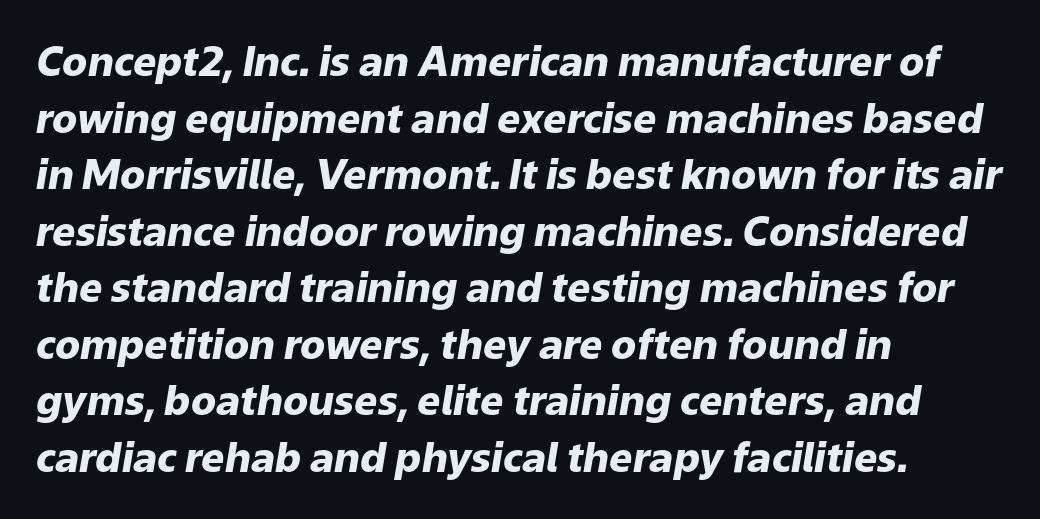
Does the leading feel generous? No, just average. The sample has been set heavy, in full bold. A bare baseline throughout the passage. One-word summary of the alignment: left. Yep, that's italic — everything's leaning. The type is set solid horizontally, with unmodified tracking.
